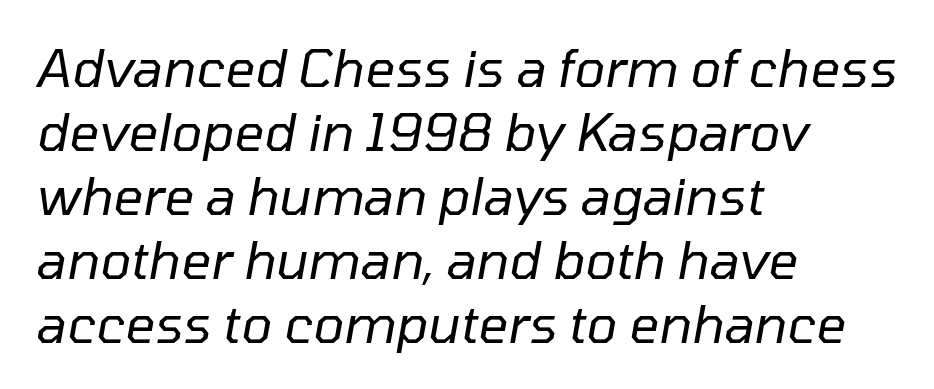
Has an underline been added? It has not. The rendering uses natural spacing where letterforms have individual widths. No letter is thick-stroked: the sample isn't bold. Here the glyphs are tracked normally, forming tight word shapes. Italic: yes, the glyphs are oblique.
